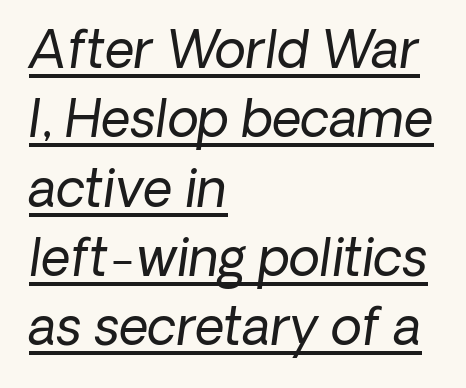
Q: Is the text bold? A: No.
Q: Is the typeface a serif or a sans-serif typeface? A: Sans-serif.
Q: Is the text underlined? A: Yes.
Q: How is the paragraph aligned? A: Left-aligned.
Q: Is the spacing between letters normal or unusually wide? A: Normal.
Q: Is the spacing between lines tight, normal or loose? A: Normal.
Q: Width (condensed, normal, or wide)? A: Normal.
Q: Stroke contrast? A: Low.
Q: x-height? A: Medium.
Q: Monospaced? A: No.
